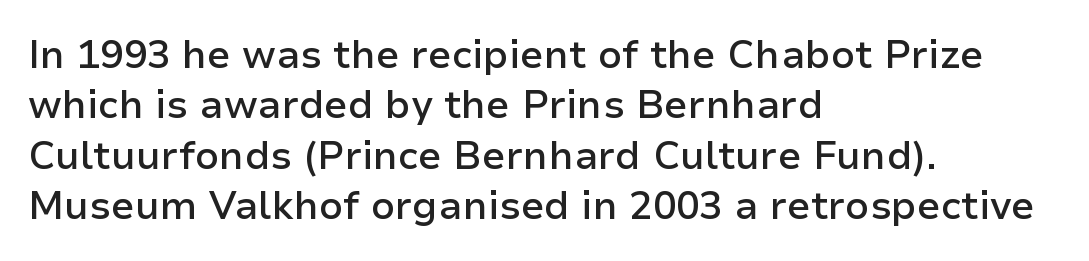
The image shows 39 px semibold sans-serif type, upright; set left-aligned, normal line spacing (1.29x), normal letter spacing, not underlined; low stroke contrast and a medium x-height.
